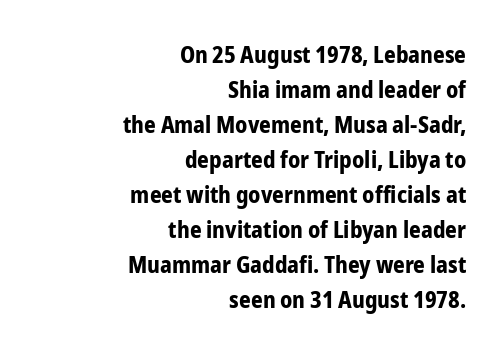
The image shows 23 px bold type, upright; set right-aligned, normal line spacing (1.52x), normal letter spacing, not underlined.
